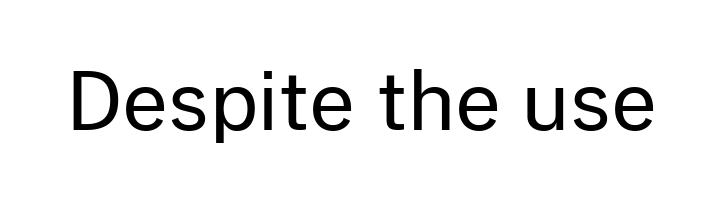
{"serif": "no", "italic": "no", "bold": "no", "weight": "regular", "width": "normal", "stroke_contrast": "low", "x_height": "medium", "monospaced": "no", "underline": "no", "letter_spacing": "normal", "letter_spacing_em": 0.0, "glyph_px": 80}
